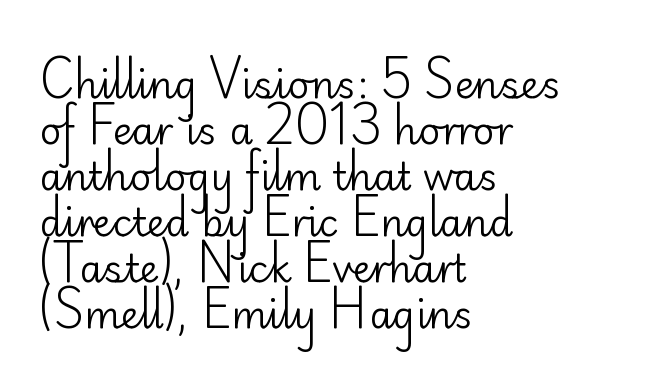
Type style note: lacks serifs. Is the letter spacing exaggerated? No — it looks like the ordinary default. These lines are set flush left with a ragged right edge. Rule under the text: the space is simply empty. The strokes are not fattened; the text isn't bold.
